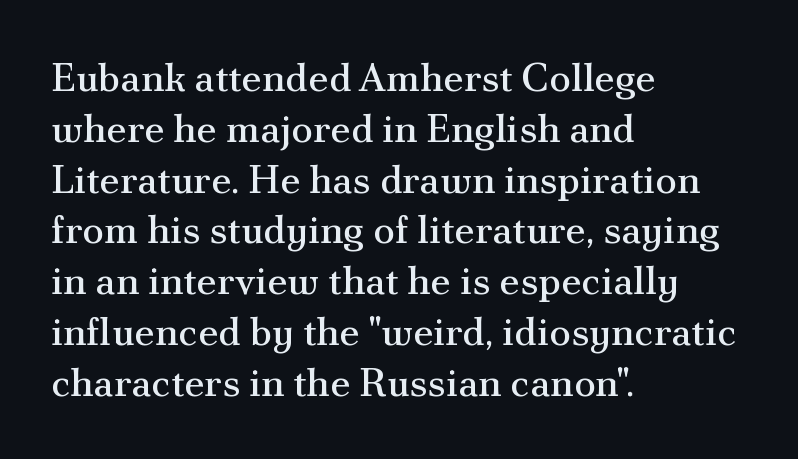
Teacher's note: observe the even left margin — that is flush-left alignment. Observe the serifs anchoring each vertical stroke in this sample. Nobody touched the tracking dial on this one. A bare baseline throughout the passage.
